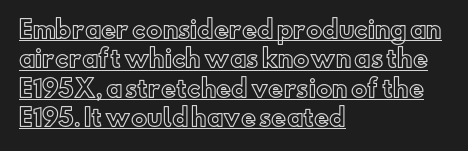
Posture: upright roman. The rendering uses a moderate line-height, typical for paragraphs. The line texture is even and compact thanks to regular tracking. Line beginnings align vertically; line endings do not. In designer terms, the underline attribute is active on this setting.
